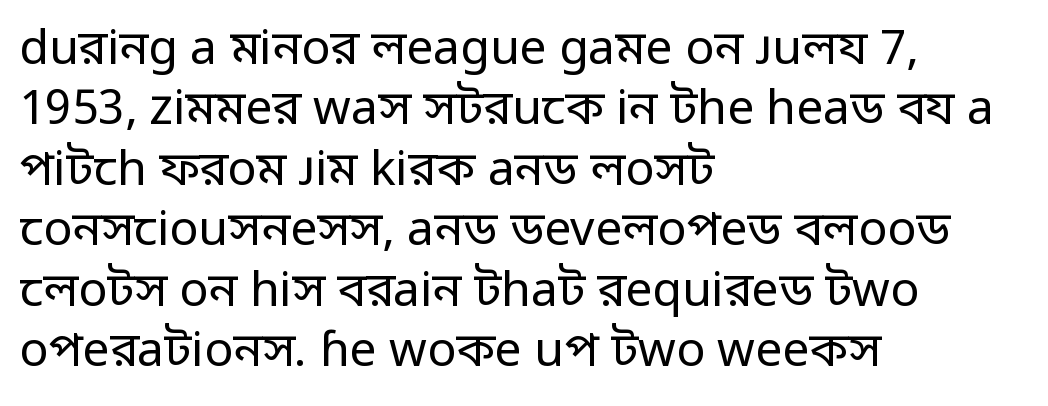
The image shows 48 px regular-weight sans-serif type, upright; set left-aligned, normal line spacing (1.26x), normal letter spacing, not underlined; low stroke contrast and a medium x-height.
